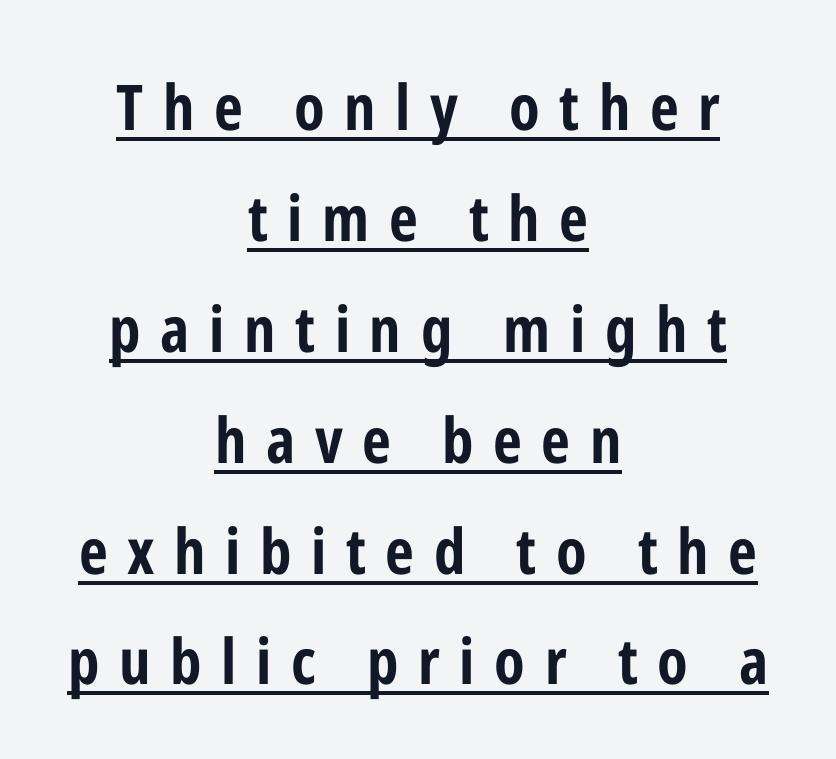
Q: Is the text bold? A: Yes.
Q: Is the text italic (slanted)? A: No, it is upright.
Q: Is the typeface a serif or a sans-serif typeface? A: Sans-serif.
Q: Is the text underlined? A: Yes.
Q: How is the paragraph aligned? A: Centered.
Q: Is the spacing between letters normal or unusually wide? A: Unusually wide.
Q: Width (condensed, normal, or wide)? A: Condensed.
Q: Stroke contrast? A: Low.
Q: x-height? A: Medium.
Q: Monospaced? A: No.
